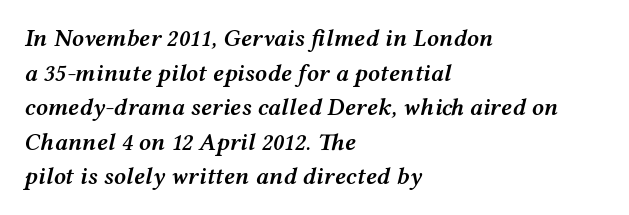
Q: Is the text bold? A: Semi-bold.
Q: Is the text italic (slanted)? A: Yes, it leans right by about 12 degrees.
Q: Is the text underlined? A: No.
Q: How is the paragraph aligned? A: Left-aligned.
Q: Is the spacing between letters normal or unusually wide? A: Normal.
Q: Is the spacing between lines tight, normal or loose? A: Normal.
